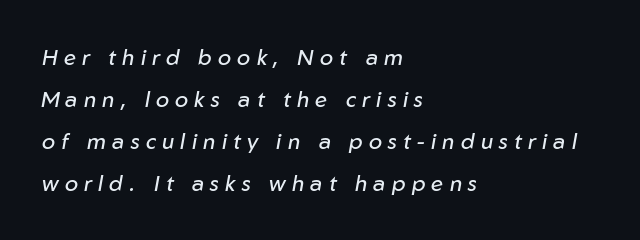
{"italic": "yes", "lean": "right", "slant_degrees": 10, "bold": "no", "underline": "no", "align": "left", "line_spacing": "loose", "line_spacing_ratio": 1.91, "letter_spacing": "wide", "letter_spacing_em": 0.28, "glyph_px": 22}
